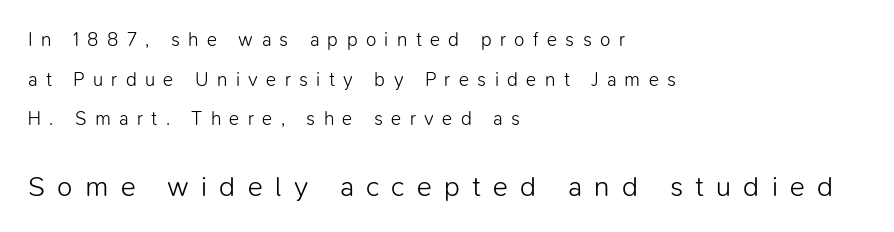
These two chunks differ in scale, with the bottom chunk taking the larger measure. The letters stand straight up with perfectly vertical stems. The text block is weighted toward the left margin, trailing off unevenly rightward. The passage shown is typed in a proportional face where columns would drift. Substantial extra tracking has been applied to these lines. Letterform terminals end flat and unadorned throughout the passage.
